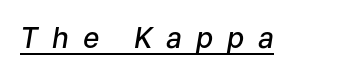
{"italic": "yes", "lean": "right", "slant_degrees": 9, "bold": "semi", "weight": "semibold", "width": "normal", "stroke_contrast": "low", "x_height": "medium", "monospaced": "no", "underline": "yes", "letter_spacing": "wide", "letter_spacing_em": 0.49, "glyph_px": 28}
